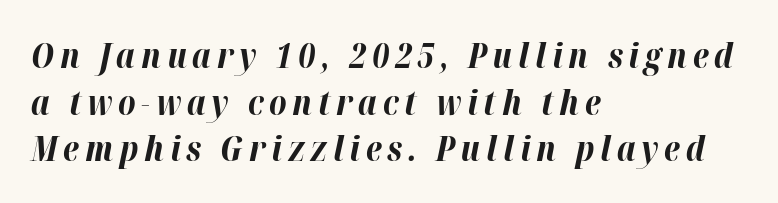
{"italic": "yes", "lean": "right", "slant_degrees": 12, "bold": "yes", "weight": "bold", "width": "normal", "stroke_contrast": "high", "x_height": "medium", "monospaced": "no", "underline": "no", "align": "left", "line_spacing": "normal", "line_spacing_ratio": 1.37, "glyph_px": 34}
